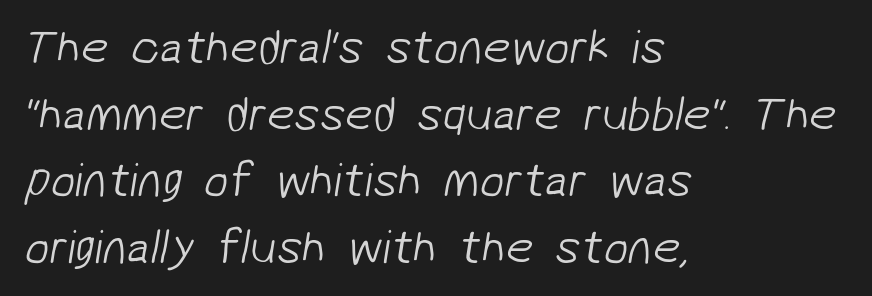
The image shows 49 px light sans-serif type; set left-aligned, normal line spacing (1.36x), normal letter spacing, not underlined; low stroke contrast and a medium x-height.
